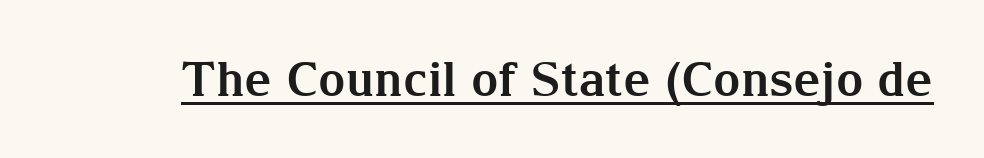
In designer terms, the underline attribute is active on this setting. Every stem runs plumb, perpendicular to the baseline. The letters advance in unequal steps, a hallmark of proportional type. The type is set solid horizontally, with unmodified tracking. Students, this is bold: see how much ink each stroke carries. The type family on display is of the serif kind.
